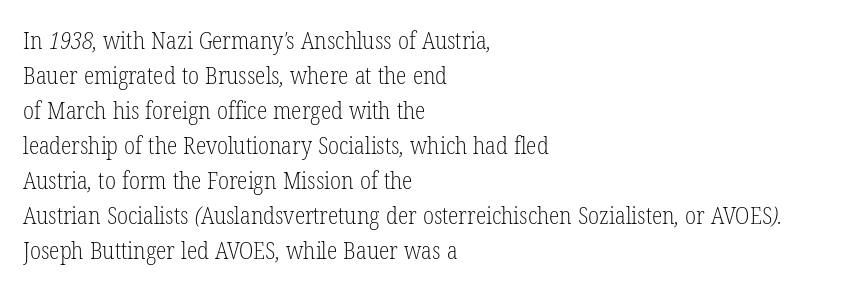
The image shows 24 px text type; set left-aligned, normal line spacing (1.46x), normal letter spacing, not underlined.
